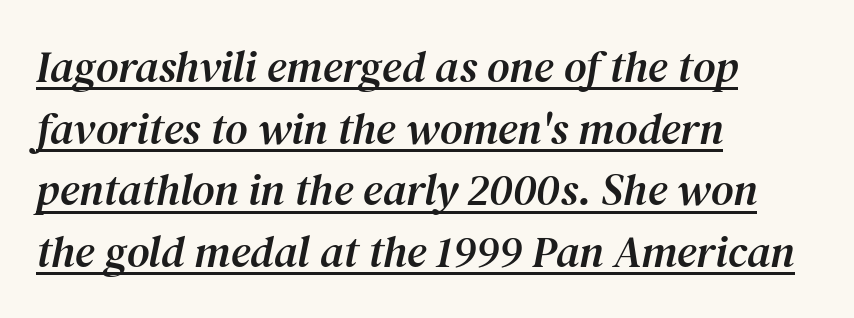
The image shows 44 px serif type, italic (leaning right); set left-aligned, normal line spacing (1.4x), normal letter spacing, underlined; medium stroke contrast and a medium x-height.
